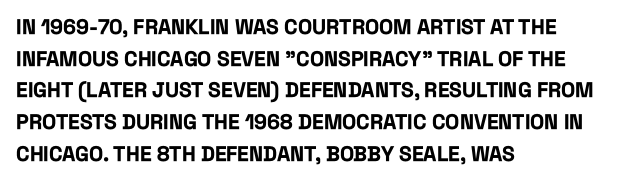
The image shows 21 px bold type, upright; set left-aligned, normal line spacing (1.51x), normal letter spacing, not underlined.
